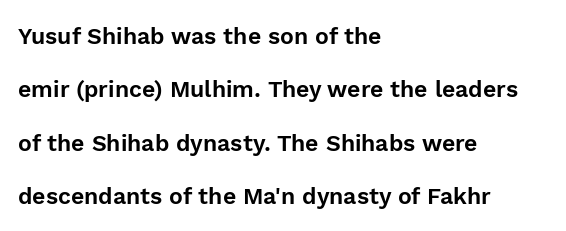
Q: Is the text italic (slanted)? A: No, it is upright.
Q: Is the text underlined? A: No.
Q: How is the paragraph aligned? A: Left-aligned.
Q: Is the spacing between letters normal or unusually wide? A: Normal.
Q: Is the spacing between lines tight, normal or loose? A: Loose.
